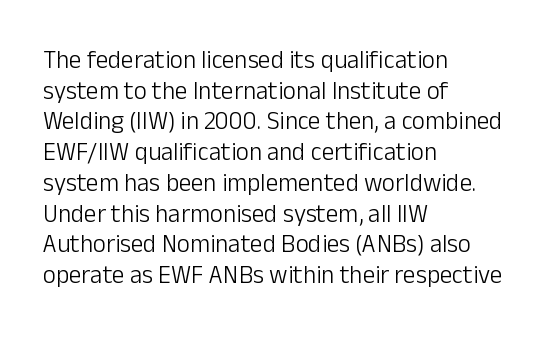
{"italic": "no", "bold": "no", "underline": "no", "align": "left", "line_spacing_ratio": 1.23, "letter_spacing": "normal", "letter_spacing_em": 0.0, "glyph_px": 25}
